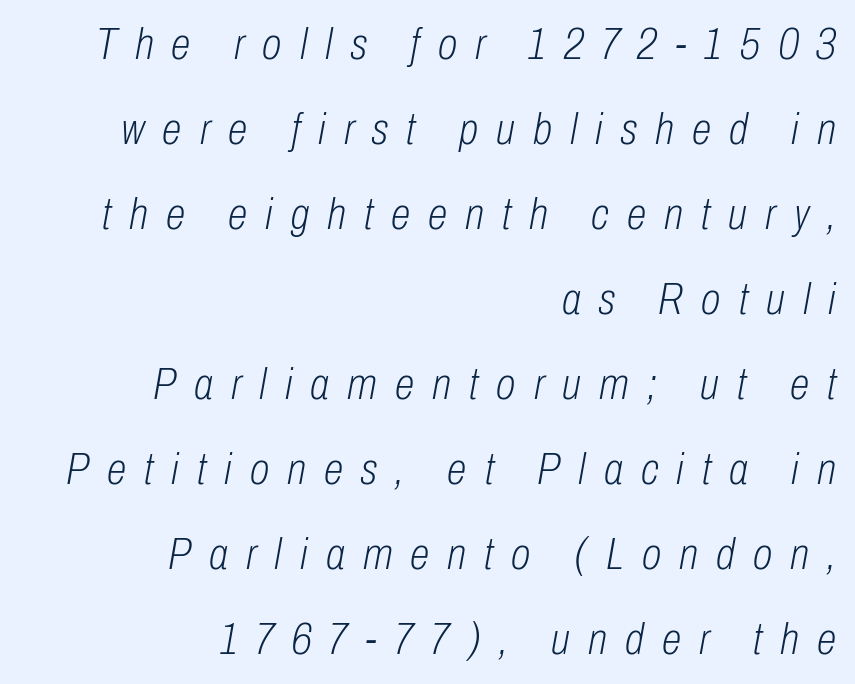
{"italic": "yes", "lean": "right", "slant_degrees": 10, "bold": "no", "weight": "light", "width": "condensed", "stroke_contrast": "low", "x_height": "medium", "monospaced": "no", "underline": "no", "align": "right", "line_spacing_ratio": 1.89, "letter_spacing": "wide", "letter_spacing_em": 0.4, "glyph_px": 45}
